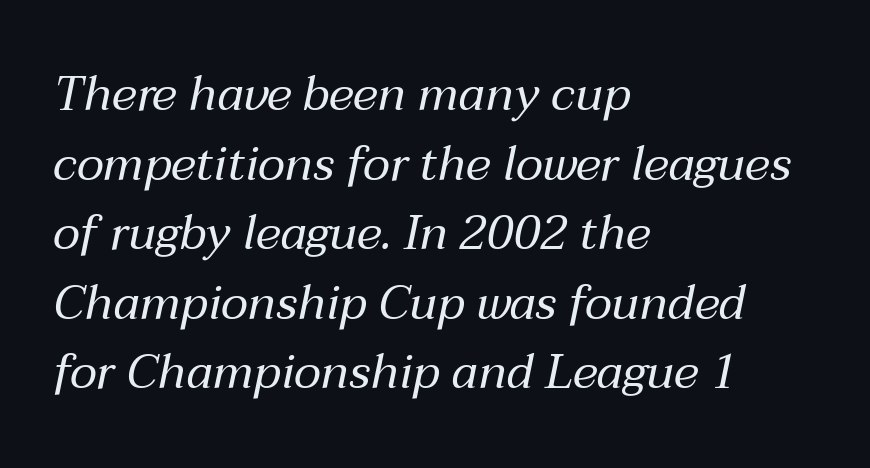
The rows are spaced the way most documents space them. Which margin do the lines hug? The left one — the right edge is uneven. These lines are rendered in a variable-pitch font. This is oblique type, the kind used for emphasis or titles. The zone under the glyphs is completely vacant.
